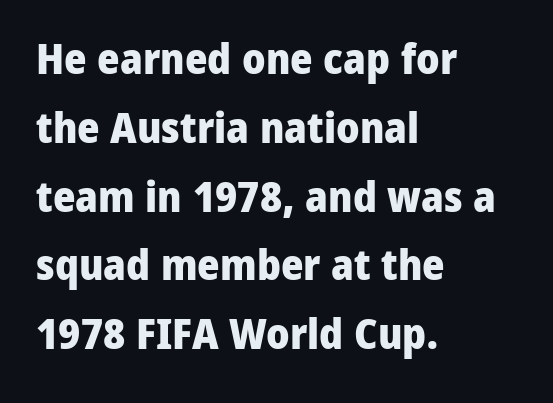
Q: Is the text bold? A: Yes.
Q: Is the text italic (slanted)? A: No, it is upright.
Q: Is the typeface a serif or a sans-serif typeface? A: Sans-serif.
Q: Is the text underlined? A: No.
Q: How is the paragraph aligned? A: Left-aligned.
Q: Is the spacing between letters normal or unusually wide? A: Normal.
Q: Is the spacing between lines tight, normal or loose? A: Normal.
Q: Width (condensed, normal, or wide)? A: Normal.
Q: Stroke contrast? A: Low.
Q: x-height? A: Medium.
Q: Monospaced? A: No.
